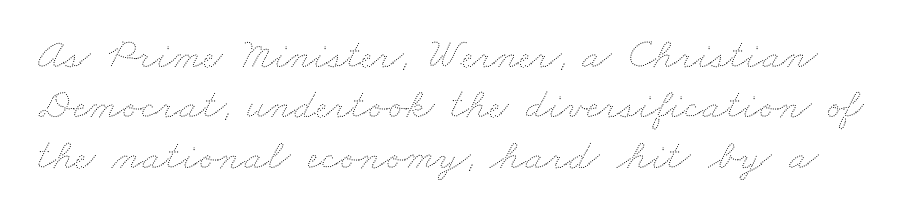
The image shows 43 px thin, wide type; set line spacing 1.17x, normal letter spacing, not underlined; medium stroke contrast and a small x-height.
